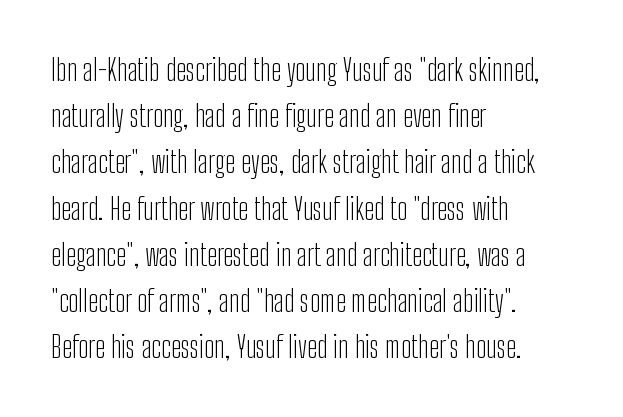
Is this a fixed-width face? No — the glyphs have proportional, varying widths. Observe the absence of serifs on each vertical stroke in this sample. The text block is weighted toward the left margin, trailing off unevenly rightward. No extra ink here — the face is not bold. Students, note that the glyphs here touch the page at normal intervals. The typography opts for an upright posture over an oblique one.
